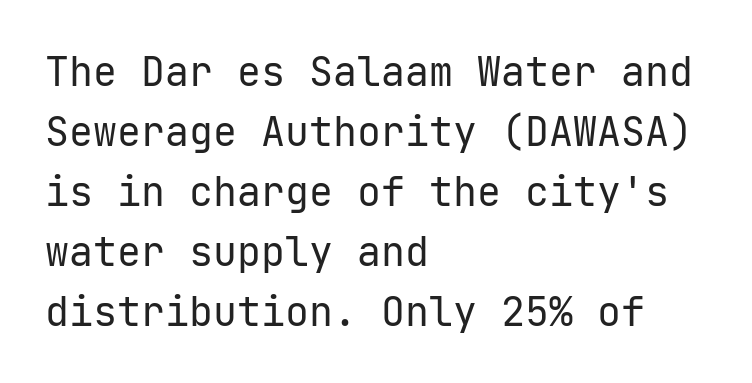
Left-aligned paragraph, ragged on the right. The specimen reads as upright at a glance. Quick note: underline off. Bold? No — there's no thickening of the strokes.
